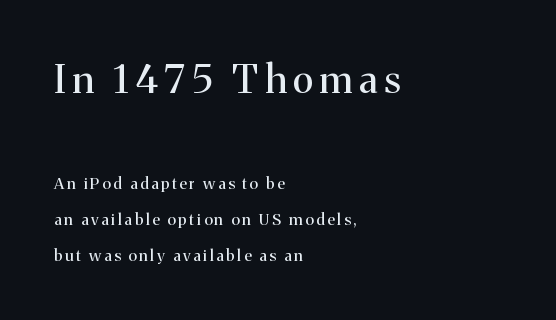
The image shows 39 px regular-weight serif type, upright; set left-aligned, loose line spacing (2.25x), not underlined; the first (top) block is 2.44x larger; medium stroke contrast and a medium x-height.
